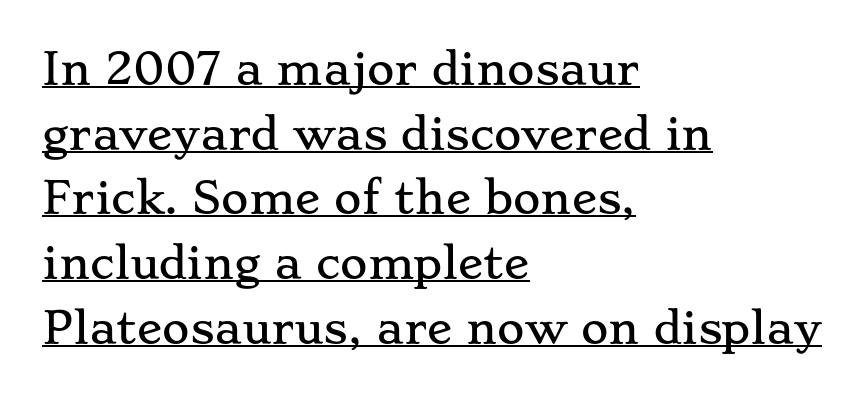
Q: Is the text italic (slanted)? A: No, it is upright.
Q: Is the typeface a serif or a sans-serif typeface? A: Serif.
Q: Is the text underlined? A: Yes.
Q: How is the paragraph aligned? A: Left-aligned.
Q: Is the spacing between letters normal or unusually wide? A: Normal.
Q: Is the spacing between lines tight, normal or loose? A: Normal.
Q: Width (condensed, normal, or wide)? A: Wide.
Q: Stroke contrast? A: Low.
Q: x-height? A: Small.
Q: Monospaced? A: No.
